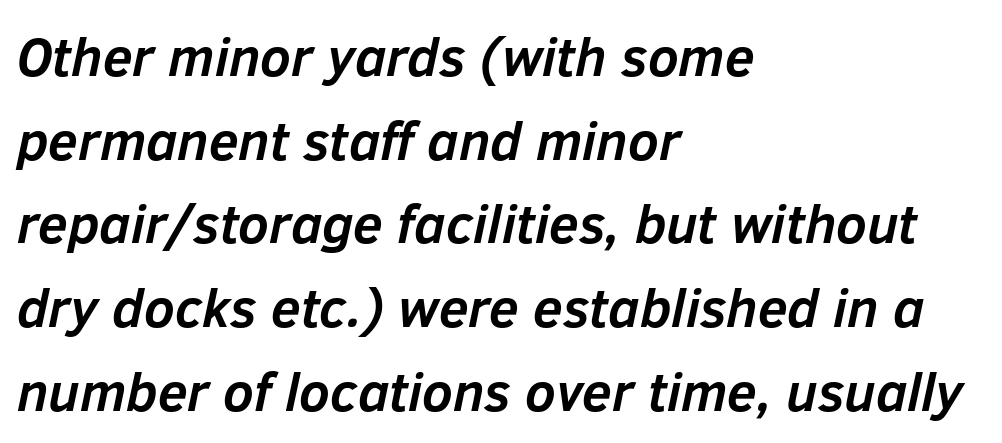
The image shows 54 px semibold type, italic (leaning right); set left-aligned, normal line spacing (1.55x), normal letter spacing, not underlined; low stroke contrast and a medium x-height.
